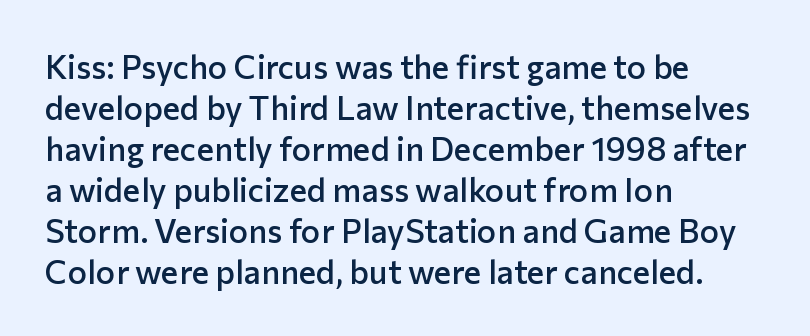
Does the type have serifs? No, each stem ends abruptly. Do the letters lean? They stand straight. The compositor pushed each line to the left boundary. Nothing unusual about the tracking: characters are spaced as the font intends. Spacing verdict: proportional, widths tailored to each character.
